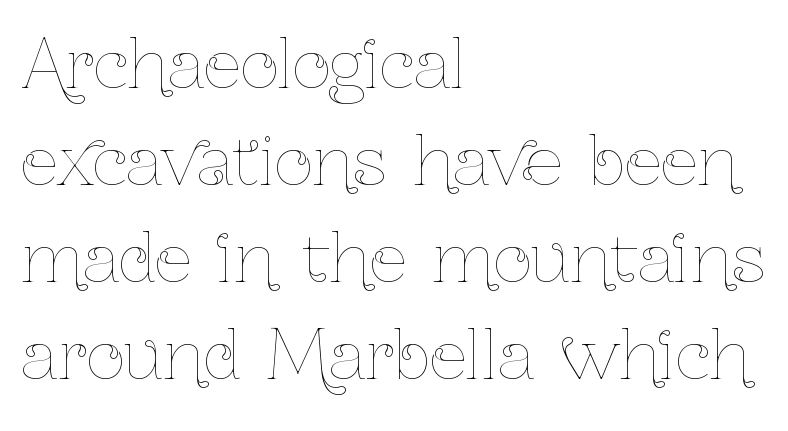
The image shows 66 px thin, condensed type, upright; set left-aligned, normal line spacing (1.47x), normal letter spacing, not underlined; low stroke contrast and a medium x-height.
